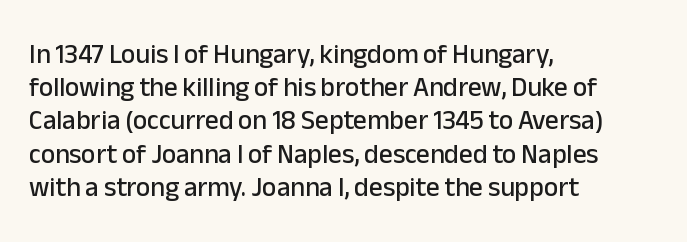
{"italic": "no", "underline": "no", "align": "left", "line_spacing_ratio": 1.23, "letter_spacing": "normal", "letter_spacing_em": 0.0, "glyph_px": 27}
